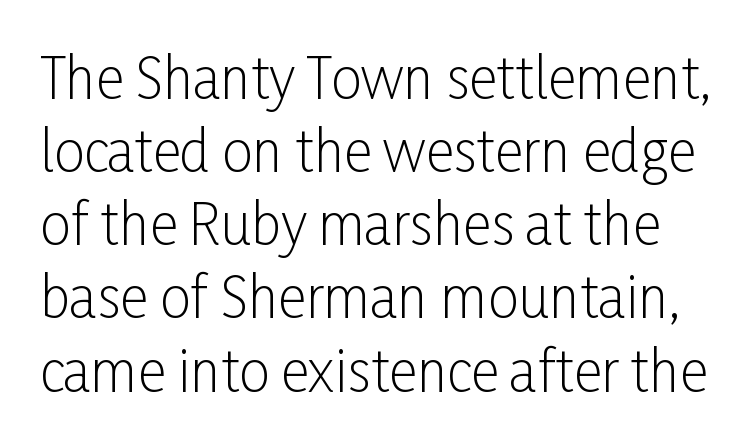
{"serif": "no", "italic": "no", "bold": "no", "weight": "light", "width": "condensed", "stroke_contrast": "low", "x_height": "medium", "monospaced": "no", "underline": "no", "line_spacing": "normal", "line_spacing_ratio": 1.33, "letter_spacing": "normal", "letter_spacing_em": 0.0, "glyph_px": 55}
